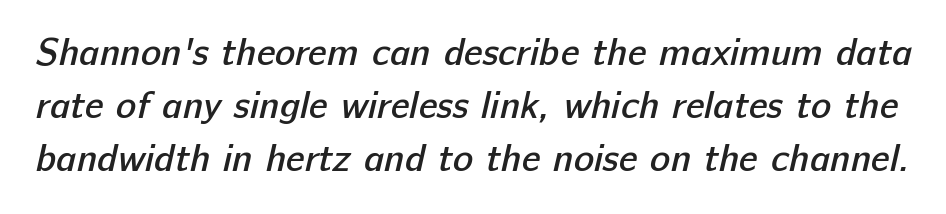
{"serif": "no", "bold": "semi", "weight": "semibold", "width": "normal", "stroke_contrast": "low", "x_height": "medium", "monospaced": "no", "underline": "no", "line_spacing": "normal", "line_spacing_ratio": 1.4, "letter_spacing": "normal", "letter_spacing_em": 0.0, "glyph_px": 38}
